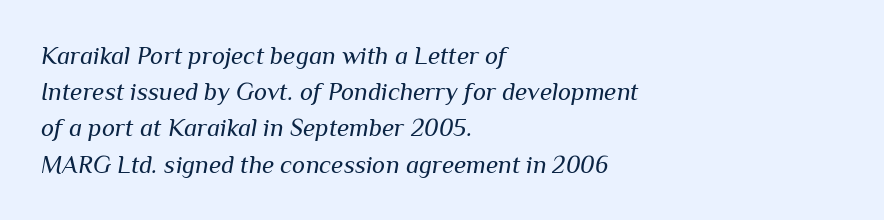
{"italic": "yes", "lean": "right", "slant_degrees": 10, "bold": "no", "underline": "no", "align": "left", "line_spacing": "normal", "line_spacing_ratio": 1.45, "letter_spacing": "normal", "letter_spacing_em": 0.0, "glyph_px": 25}
